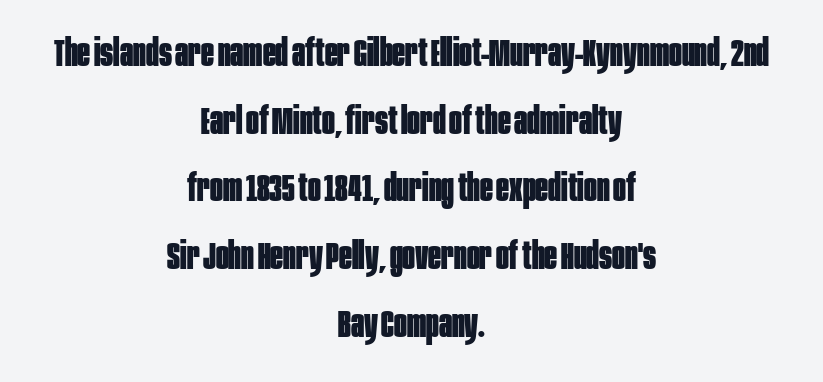
{"serif": "no", "italic": "no", "bold": "yes", "weight": "bold", "width": "condensed", "stroke_contrast": "low", "x_height": "large", "monospaced": "no", "underline": "no", "align": "center", "line_spacing_ratio": 1.78, "letter_spacing": "normal", "letter_spacing_em": 0.0, "glyph_px": 38}
